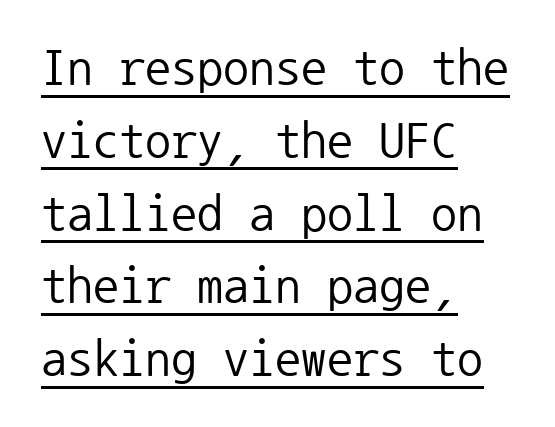
Q: Is the text bold? A: No.
Q: Is the text italic (slanted)? A: No, it is upright.
Q: Is the typeface a serif or a sans-serif typeface? A: Sans-serif.
Q: Is the text underlined? A: Yes.
Q: How is the paragraph aligned? A: Left-aligned.
Q: Is the spacing between letters normal or unusually wide? A: Normal.
Q: Is the spacing between lines tight, normal or loose? A: Normal.
Q: Width (condensed, normal, or wide)? A: Normal.
Q: Stroke contrast? A: Low.
Q: x-height? A: Medium.
Q: Monospaced? A: Yes.
